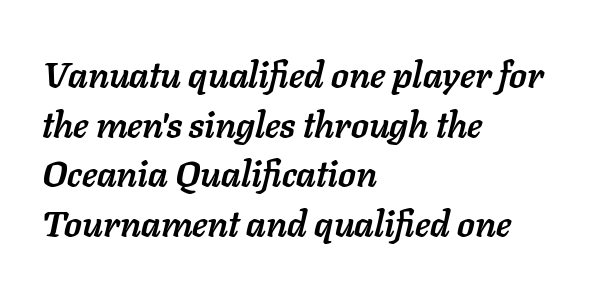
{"italic": "yes", "lean": "right", "slant_degrees": 11, "bold": "yes", "weight": "semibold", "width": "normal", "stroke_contrast": "low", "x_height": "medium", "monospaced": "no", "underline": "no", "align": "left", "line_spacing": "normal", "line_spacing_ratio": 1.38, "letter_spacing": "normal", "letter_spacing_em": 0.0, "glyph_px": 36}
